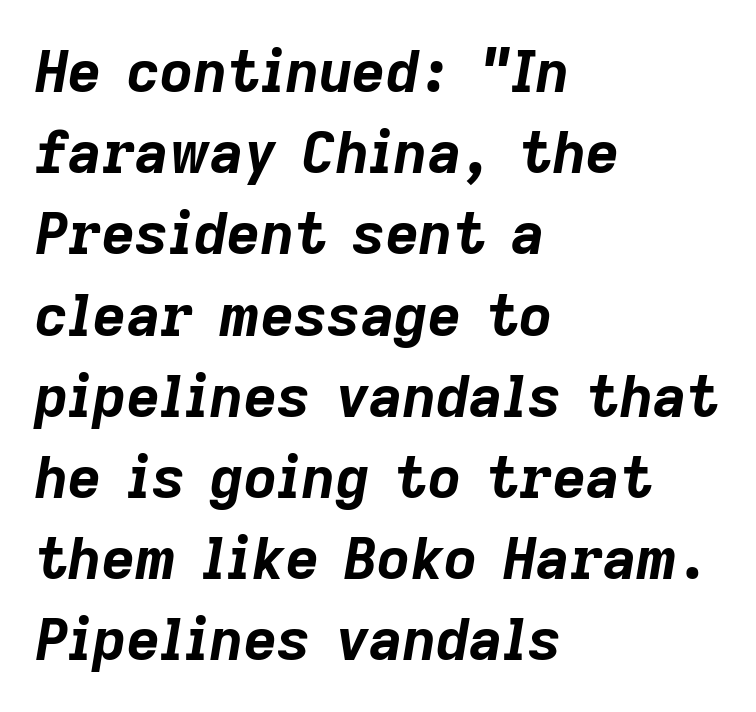
Q: Is the text bold? A: Yes.
Q: Is the text italic (slanted)? A: Yes, it leans right by about 9 degrees.
Q: Is the text underlined? A: No.
Q: How is the paragraph aligned? A: Left-aligned.
Q: Is the spacing between letters normal or unusually wide? A: Normal.
Q: Is the spacing between lines tight, normal or loose? A: Normal.
Q: Width (condensed, normal, or wide)? A: Normal.
Q: Stroke contrast? A: Low.
Q: x-height? A: Medium.
Q: Monospaced? A: No.
